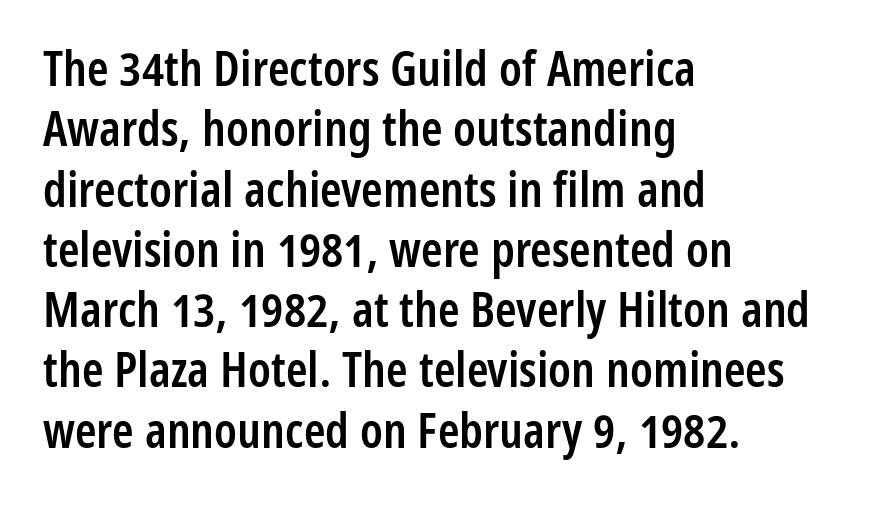
{"serif": "no", "italic": "no", "bold": "semi", "weight": "semibold", "width": "condensed", "stroke_contrast": "low", "x_height": "medium", "monospaced": "no", "underline": "no", "align": "left", "line_spacing_ratio": 1.23, "letter_spacing": "normal", "letter_spacing_em": 0.0, "glyph_px": 49}
